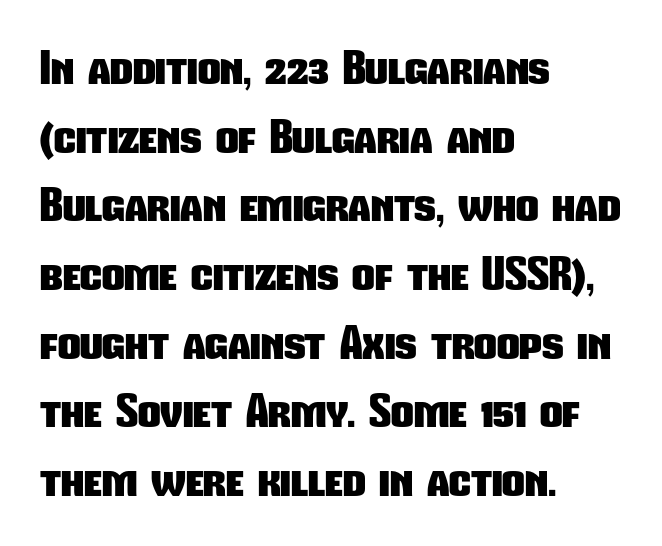
The area under the type is left untouched. Font category for this specimen: sans-serif. The rendering uses natural spacing where letterforms have individual widths. The glyphs have the mass of a bold cut.
